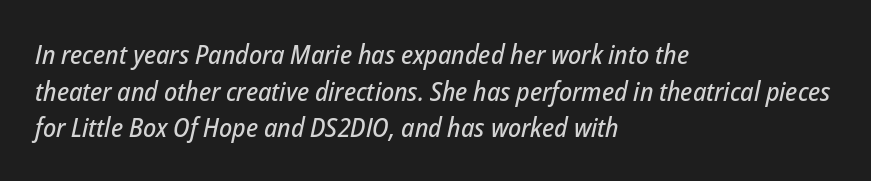
The passage is arranged the way most books set body copy — flush left. Italic? Definitely — the glyphs are oblique. Does extra space separate the letters? No, they use regular spacing. Vertical spacing — default. Decoration check: the copy has no underline.
